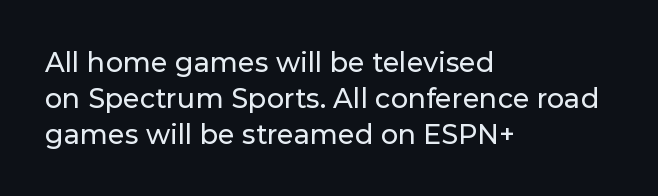
The image shows 27 px text type, upright; set left-aligned, normal line spacing (1.33x), normal letter spacing, not underlined.
